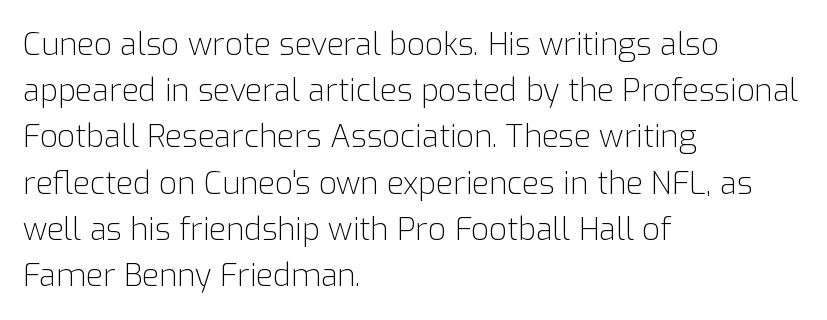
This rendering leaves character spacing at its baseline value. Serif or sans? Sans — the stroke terminals are bare. Line beginnings align vertically; line endings do not. If you drew a line through each stem, it would be perfectly vertical. Stem width sits at or under what a default text font uses.
